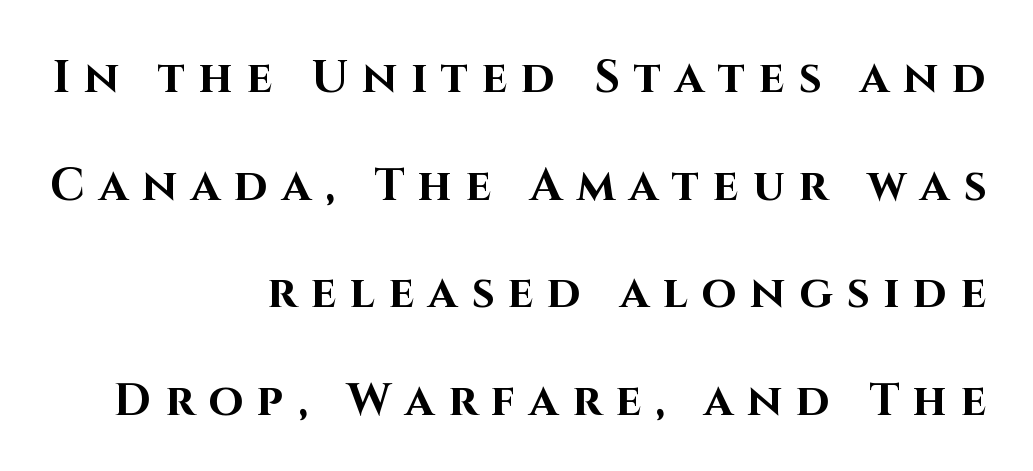
The letters are bold, with thick, heavy strokes. Loose tracking; the words dissolve into strings of separated letters. The letters carry no serifs — their stems end cleanly without finishing strokes. Compared with a flush-left layout, this one pins lines to the opposite, right side.
